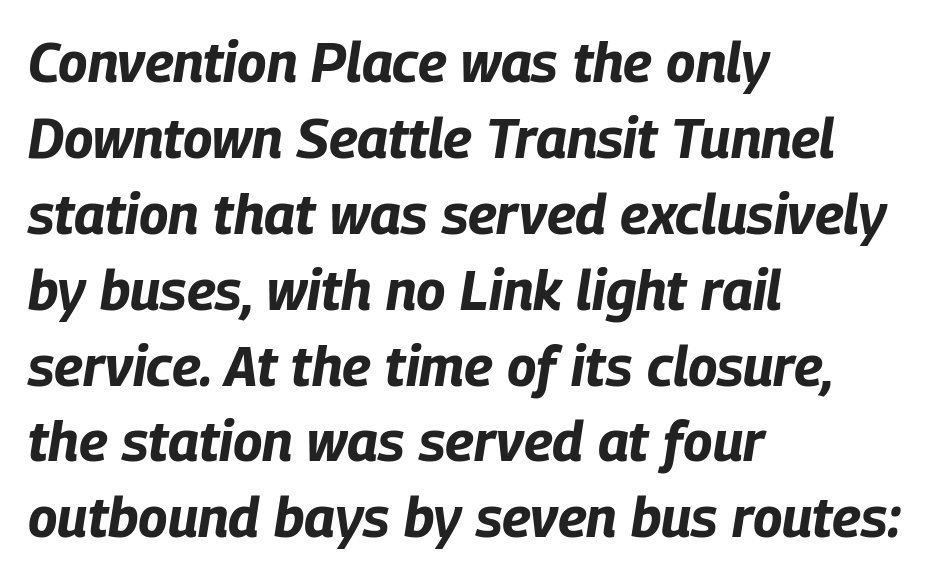
A typesetter would call this proportional, since set widths differ per character. Alignment: flush left. Designer's note — italics engaged. In terms of letterspacing, this is plain default setting. Pretty heavy lettering here — definitely bold. This rendering features lettering with no underline.
